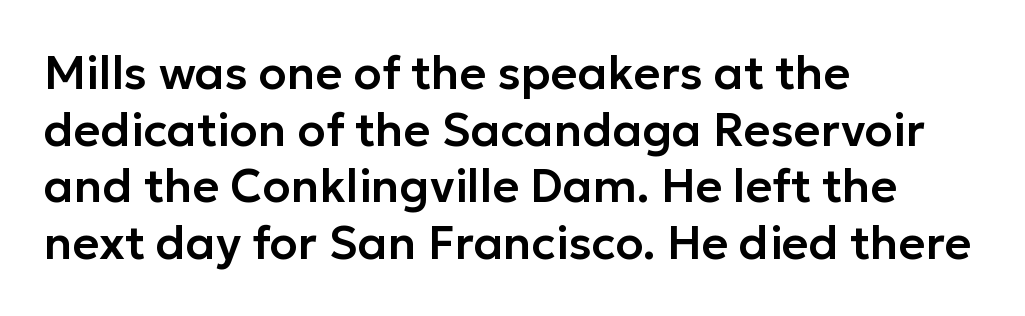
Q: Is the text italic (slanted)? A: No, it is upright.
Q: Is the typeface a serif or a sans-serif typeface? A: Sans-serif.
Q: Is the text underlined? A: No.
Q: How is the paragraph aligned? A: Left-aligned.
Q: Is the spacing between letters normal or unusually wide? A: Normal.
Q: Width (condensed, normal, or wide)? A: Normal.
Q: Stroke contrast? A: Low.
Q: x-height? A: Medium.
Q: Monospaced? A: No.
